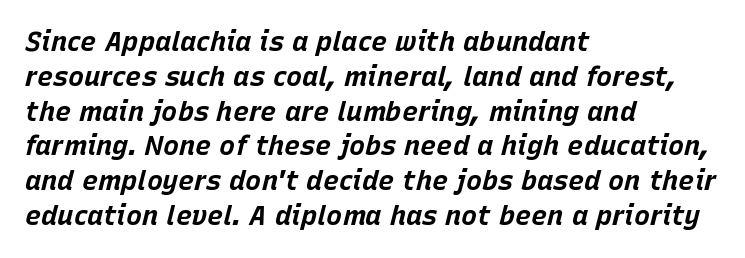
Reading down the column, the eye jumps a familiar distance to each next line. Any mark beneath the type? The region is blank. Does the copy run flush right? No — it runs flush left. Between one letter and the next there's only the usual sliver of space. Summary of weight: heavy, a full bold. This sample uses an oblique cut, with every glyph tilted off the vertical.
